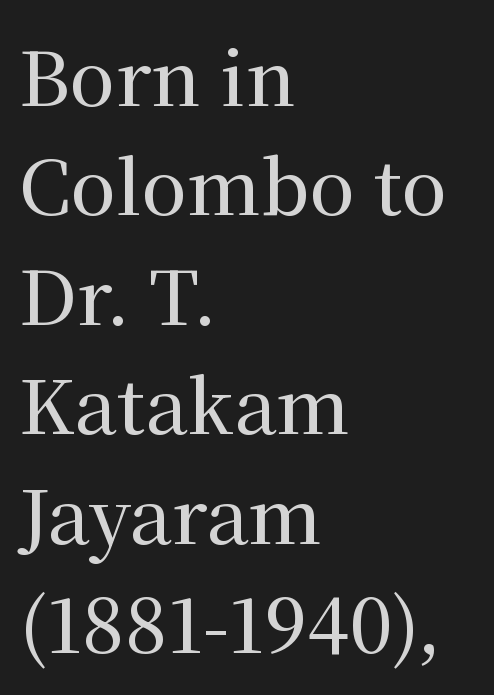
The image shows 75 px serif type, upright; set left-aligned, normal line spacing (1.46x), normal letter spacing, not underlined; medium stroke contrast and a medium x-height.
